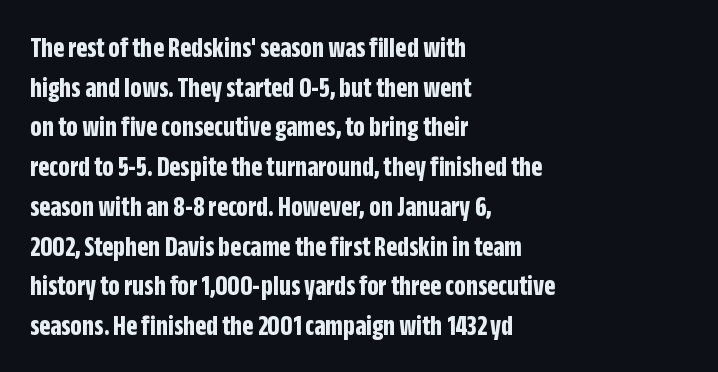
{"serif": "no", "italic": "no", "bold": "yes", "weight": "bold", "width": "condensed", "stroke_contrast": "low", "x_height": "large", "monospaced": "no", "underline": "no", "align": "left", "line_spacing": "normal", "line_spacing_ratio": 1.37, "letter_spacing": "normal", "letter_spacing_em": 0.0, "glyph_px": 29}
